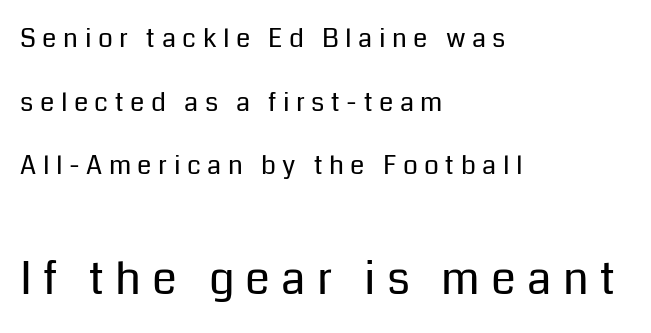
Q: Is the text bold? A: No.
Q: Is the text italic (slanted)? A: No, it is upright.
Q: Is the typeface a serif or a sans-serif typeface? A: Sans-serif.
Q: Is the text underlined? A: No.
Q: How is the paragraph aligned? A: Left-aligned.
Q: Is the spacing between letters normal or unusually wide? A: Unusually wide.
Q: Is the spacing between lines tight, normal or loose? A: Loose.
Q: Which block of text is set in a larger size, the first (top) or the second (bottom)? A: The second (bottom) one.
Q: Width (condensed, normal, or wide)? A: Normal.
Q: Stroke contrast? A: Low.
Q: x-height? A: Medium.
Q: Monospaced? A: No.
